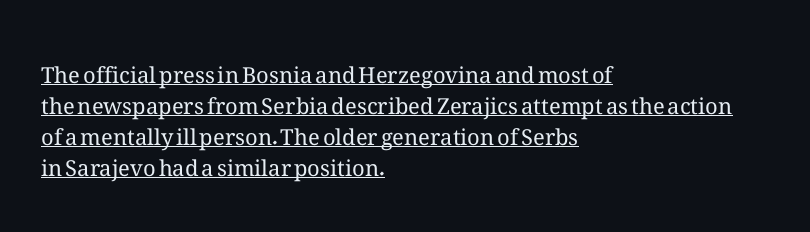
Q: Is the text bold? A: No.
Q: Is the text italic (slanted)? A: No, it is upright.
Q: Is the text underlined? A: Yes.
Q: How is the paragraph aligned? A: Left-aligned.
Q: Is the spacing between letters normal or unusually wide? A: Normal.
Q: Is the spacing between lines tight, normal or loose? A: Normal.
